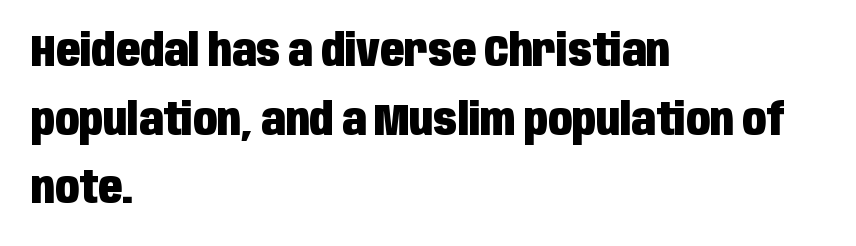
Q: Is the text bold? A: Yes.
Q: Is the text italic (slanted)? A: No, it is upright.
Q: Is the typeface a serif or a sans-serif typeface? A: Sans-serif.
Q: Is the text underlined? A: No.
Q: How is the paragraph aligned? A: Left-aligned.
Q: Is the spacing between letters normal or unusually wide? A: Normal.
Q: Is the spacing between lines tight, normal or loose? A: Normal.
Q: Width (condensed, normal, or wide)? A: Condensed.
Q: Stroke contrast? A: Low.
Q: x-height? A: Large.
Q: Monospaced? A: No.
